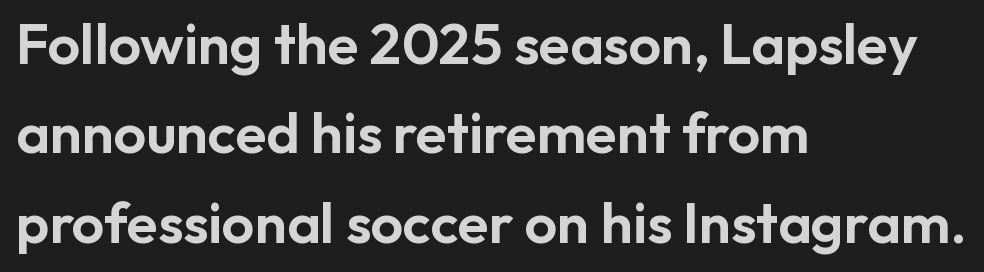
Anything drawn beneath the words? Only blank space. These lines are rendered in a variable-pitch font. You can tell from the bare stems that sans-serif type was used. If you drew a line through each stem, it would be perfectly vertical.
